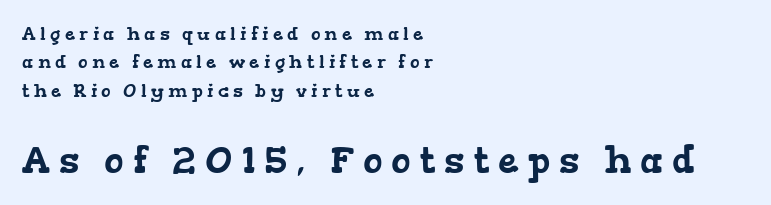
{"serif": "yes", "width": "wide", "stroke_contrast": "low", "x_height": "medium", "monospaced": "no", "underline": "no", "align": "left", "line_spacing": "normal", "line_spacing_ratio": 1.58, "letter_spacing": "wide", "letter_spacing_em": 0.24, "larger_block": "second", "size_ratio": 2.06, "glyph_px": 37}
